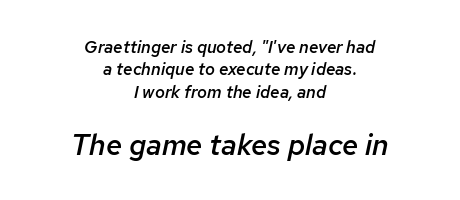
Slanted lettering throughout. Semibold letterforms, between regular and bold. Each line is balanced around a shared central axis. The space beneath each line is pristine and unruled. The letters advance in unequal steps, a hallmark of proportional type. Look at the glyph heights: the lower group is clearly the bigger setting.
